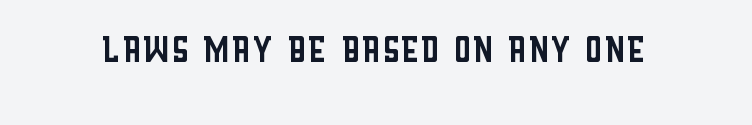
Q: Is the text bold? A: No.
Q: Is the text italic (slanted)? A: No, it is upright.
Q: Is the typeface a serif or a sans-serif typeface? A: Sans-serif.
Q: Is the text underlined? A: No.
Q: Is the spacing between letters normal or unusually wide? A: Normal.
Q: Width (condensed, normal, or wide)? A: Condensed.
Q: Stroke contrast? A: Low.
Q: x-height? A: Large.
Q: Monospaced? A: No.
